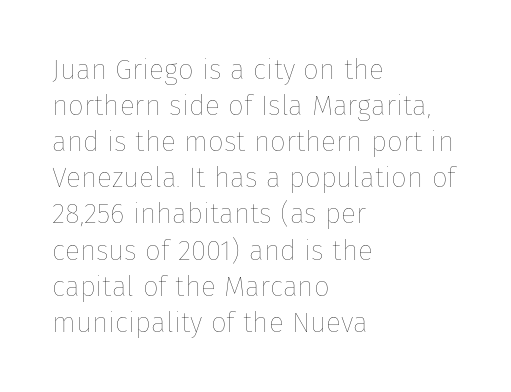
{"italic": "no", "bold": "no", "weight": "thin", "width": "normal", "stroke_contrast": "low", "x_height": "medium", "monospaced": "no", "underline": "no", "align": "left", "line_spacing": "normal", "line_spacing_ratio": 1.29, "letter_spacing": "normal", "letter_spacing_em": 0.0, "glyph_px": 28}
